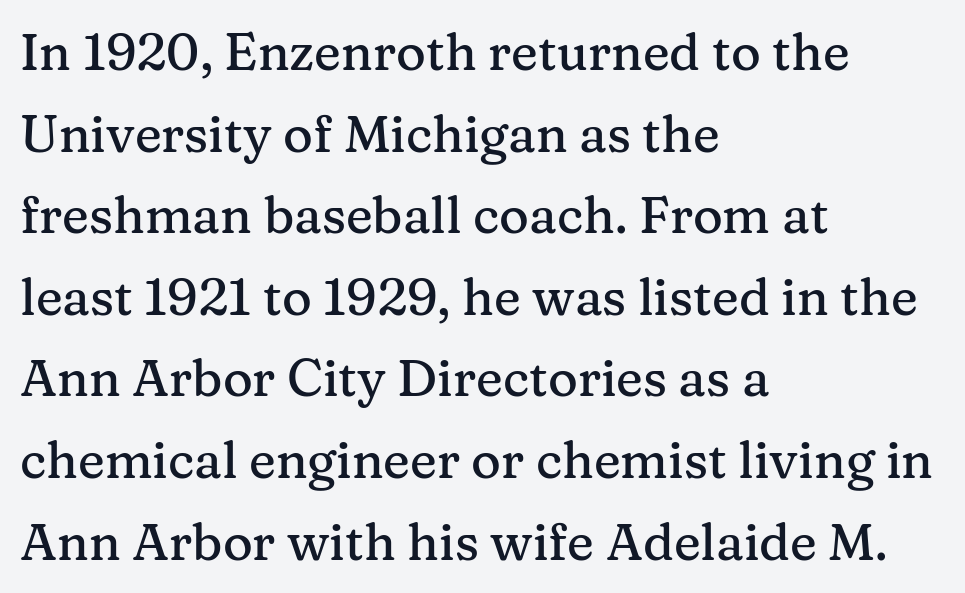
Q: Is the text italic (slanted)? A: No, it is upright.
Q: Is the typeface a serif or a sans-serif typeface? A: Serif.
Q: Is the text underlined? A: No.
Q: How is the paragraph aligned? A: Left-aligned.
Q: Is the spacing between letters normal or unusually wide? A: Normal.
Q: Is the spacing between lines tight, normal or loose? A: Normal.
Q: Width (condensed, normal, or wide)? A: Normal.
Q: Stroke contrast? A: Medium.
Q: x-height? A: Medium.
Q: Monospaced? A: No.
